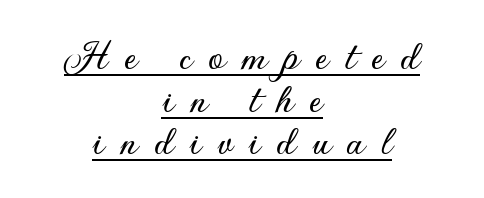
Visually the block forms a symmetrical silhouette, jagged on both flanks. Compared with typical body copy, the letter spacing here is much looser. The text was rendered using a sans face with plain stroke endings. Underline: present. In terms of leading, this rendering errs on the cramped side.
